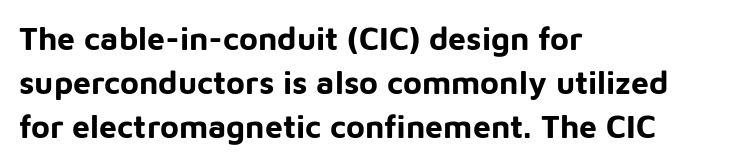
Inter-character spacing is left at the font's built-in metrics. Vertical strokes here are truly vertical. Left-aligned paragraph, ragged on the right. To sum up the face: it is a sans, with no serifs. The passage shown is typed in a proportional face where columns would drift.
